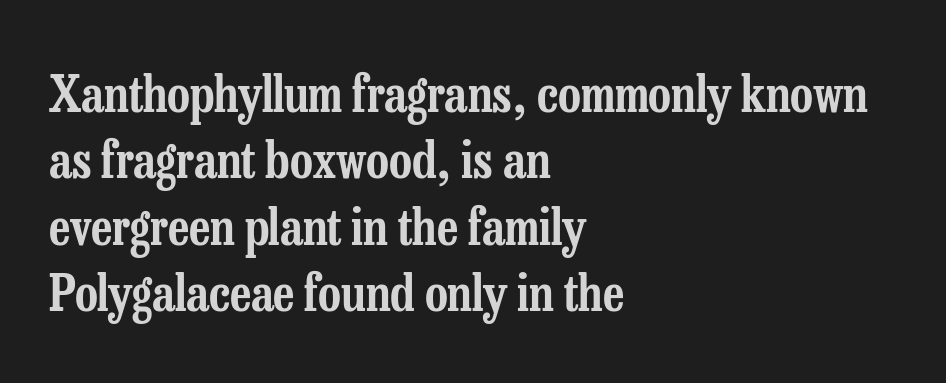
The image shows 50 px condensed serif type, upright; set left-aligned, normal line spacing (1.33x), normal letter spacing, not underlined; low stroke contrast and a medium x-height.
